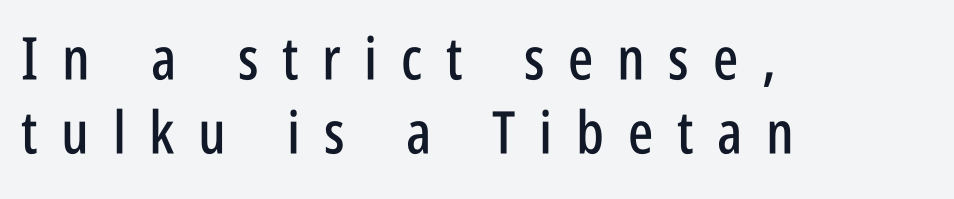
The gaps between neighbouring characters are conspicuously large. Varying glyph widths throughout — classic text-font behaviour. Notice how descenders clear the ascenders below comfortably — that's standard leading. Where is the straight margin? On the left.
